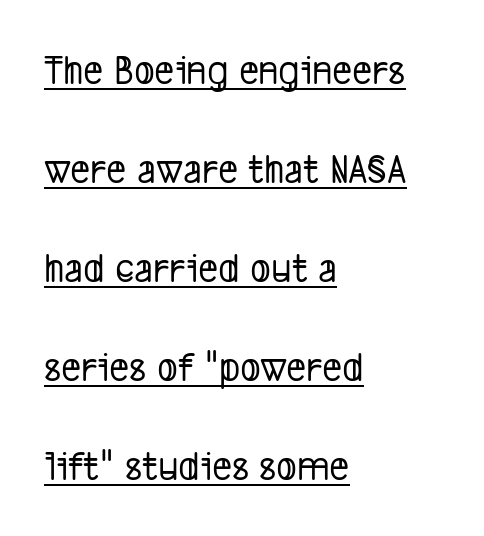
Default kerning and tracking; the words read as compact shapes. Interline gaps are noticeably wide in this sample. The rendering uses the underline text-decoration. Line beginnings align vertically; line endings do not. The letters advance in unequal steps, a hallmark of proportional type.
